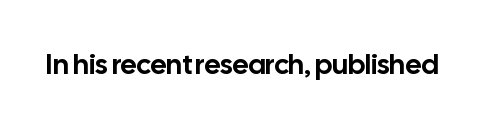
The image shows 28 px sans-serif type, upright; set normal letter spacing, not underlined; low stroke contrast and a medium x-height.
